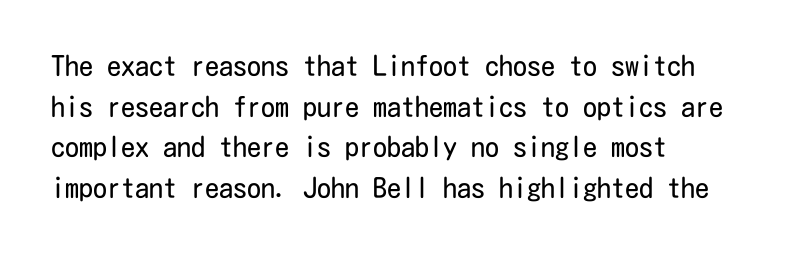
The image shows 28 px regular-weight, condensed sans-serif type, upright; set left-aligned, normal line spacing (1.45x), normal letter spacing, not underlined; low stroke contrast and a medium x-height.
